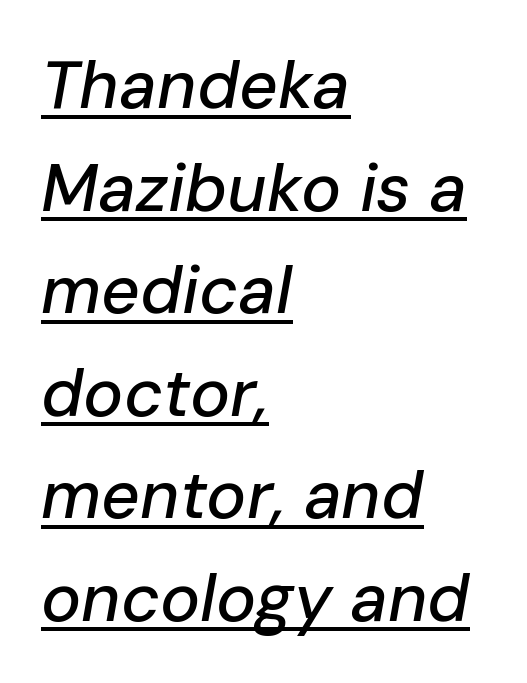
{"italic": "yes", "lean": "right", "slant_degrees": 10, "width": "normal", "stroke_contrast": "low", "x_height": "medium", "monospaced": "no", "underline": "yes", "align": "left", "line_spacing": "normal", "line_spacing_ratio": 1.53, "letter_spacing": "normal", "letter_spacing_em": 0.0, "glyph_px": 67}
